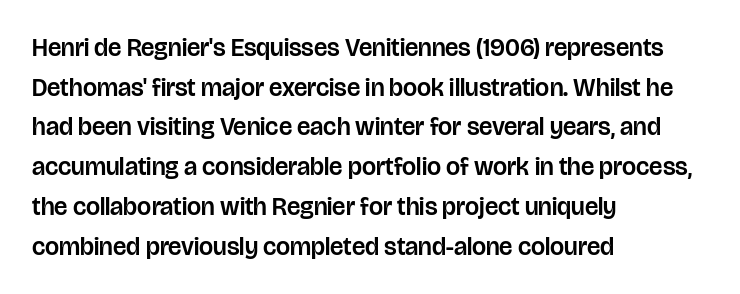
Words appear dense and cohesive because spacing is normal. Italic? Not at all — the glyphs are vertical. Horizontally, the lines are justified to the leading edge only. Leading matches the norm, producing a regular column. Each row of text sits above clean, open space.
